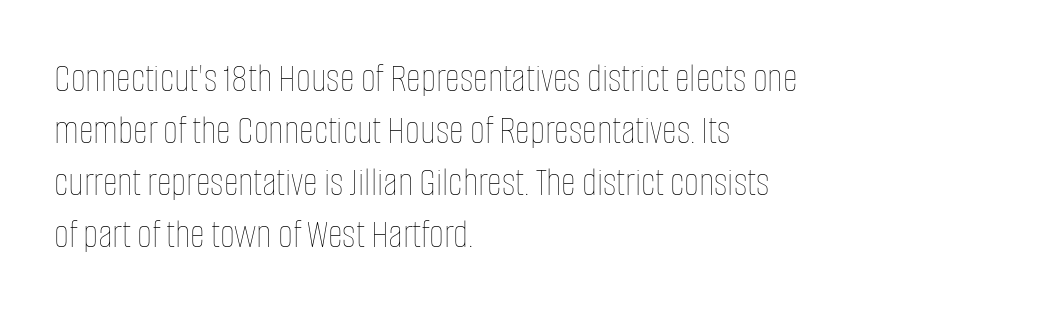
The image shows 41 px thin, condensed type, upright; set left-aligned, normal line spacing (1.27x), normal letter spacing, not underlined; low stroke contrast and a large x-height.
